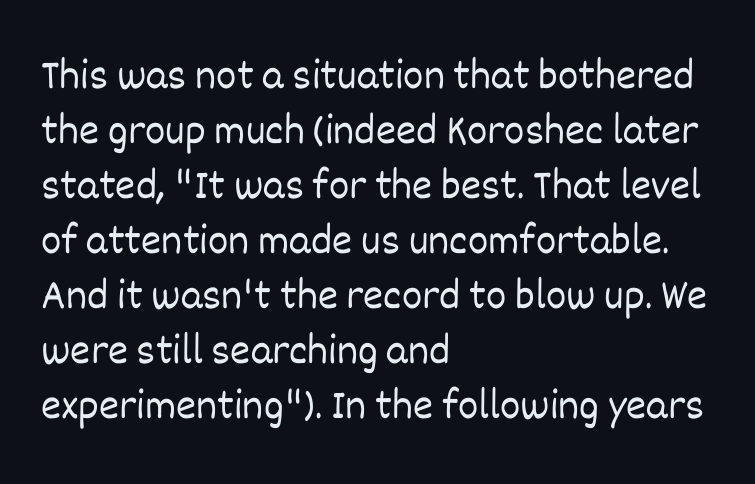
The image shows 43 px light type, upright; set left-aligned, normal line spacing (1.28x), normal letter spacing, not underlined; low stroke contrast and a large x-height.
